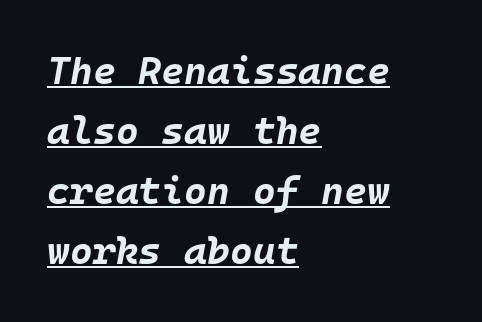
{"italic": "yes", "lean": "right", "slant_degrees": 10, "bold": "yes", "weight": "bold", "width": "normal", "stroke_contrast": "low", "x_height": "large", "monospaced": "yes", "underline": "yes", "align": "left", "line_spacing": "normal", "line_spacing_ratio": 1.54, "letter_spacing": "normal", "letter_spacing_em": 0.0, "glyph_px": 39}
